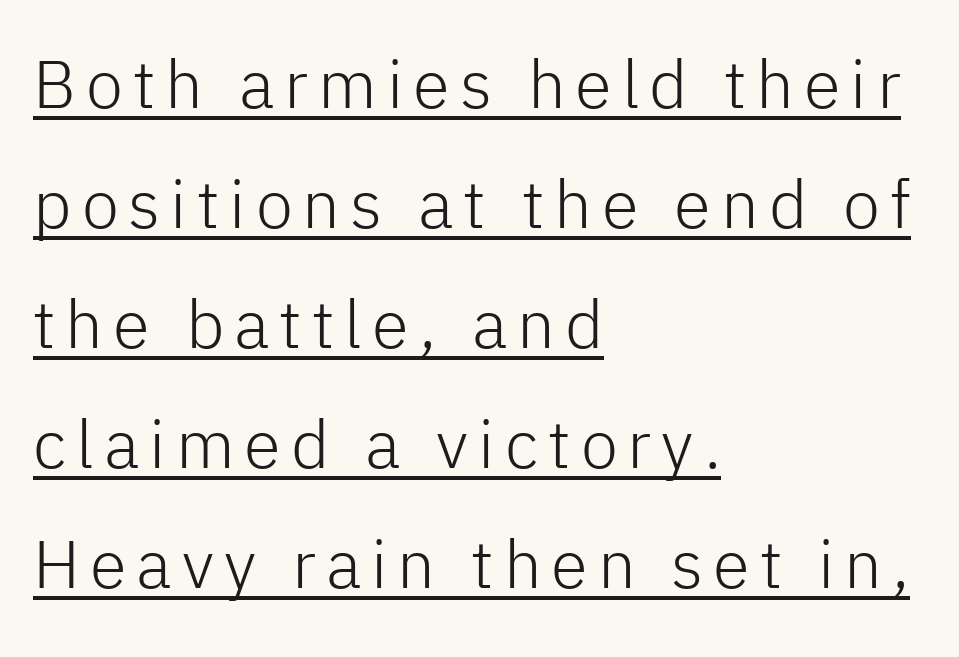
The typography opts for an upright posture over an oblique one. Ink coverage per letter is moderate at most. The passage shown is typeset with a sans-serif family. Visually the block forms a straight wall on the left and a jagged coastline on the right.
